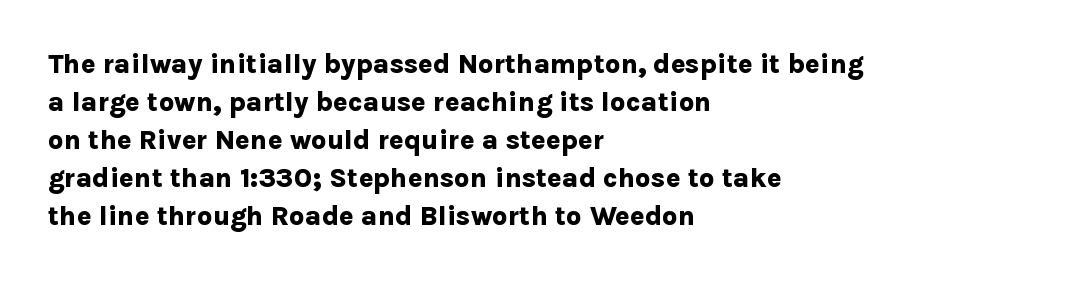
Nothing unusual about the tracking: characters are spaced as the font intends. Glance below the letters and you will spot only blank space. Designer's note — italics off, roman on. Alignment: flush left.
